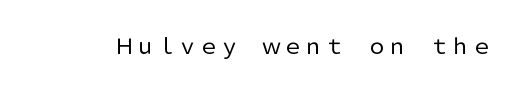
{"italic": "no", "bold": "no", "underline": "no", "letter_spacing": "normal", "letter_spacing_em": 0.0, "glyph_px": 21}
